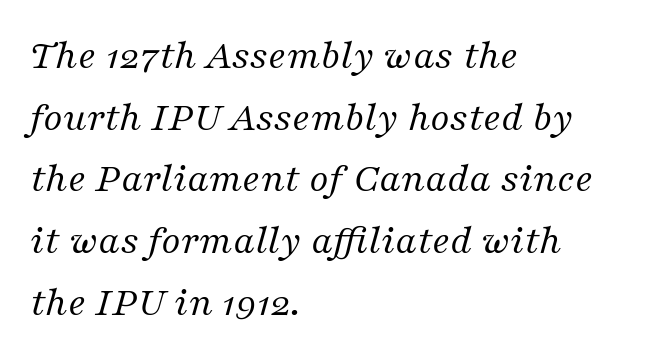
{"serif": "yes", "italic": "yes", "lean": "right", "slant_degrees": 16, "bold": "no", "weight": "regular", "width": "normal", "stroke_contrast": "medium", "x_height": "medium", "monospaced": "no", "underline": "no", "align": "left", "line_spacing": "normal", "line_spacing_ratio": 1.47, "letter_spacing": "normal", "letter_spacing_em": 0.0, "glyph_px": 42}
